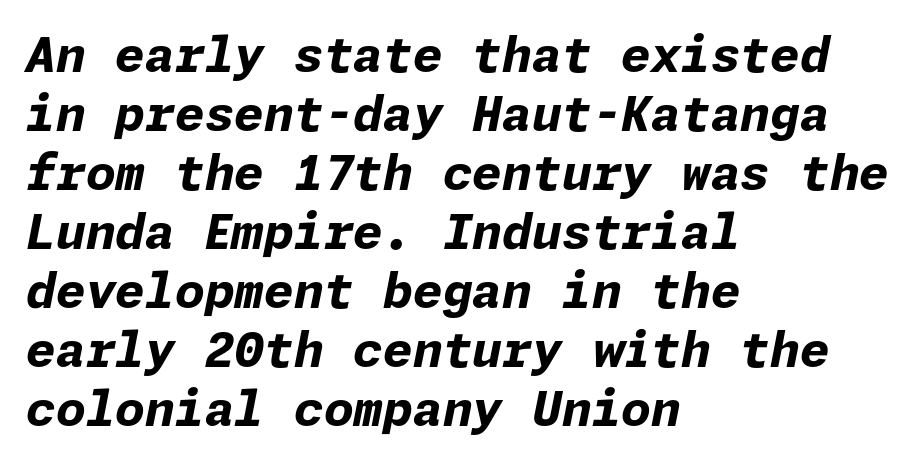
The image shows 48 px bold type, italic (leaning right); set left-aligned, line spacing 1.23x, normal letter spacing, not underlined; low stroke contrast and a medium x-height.
